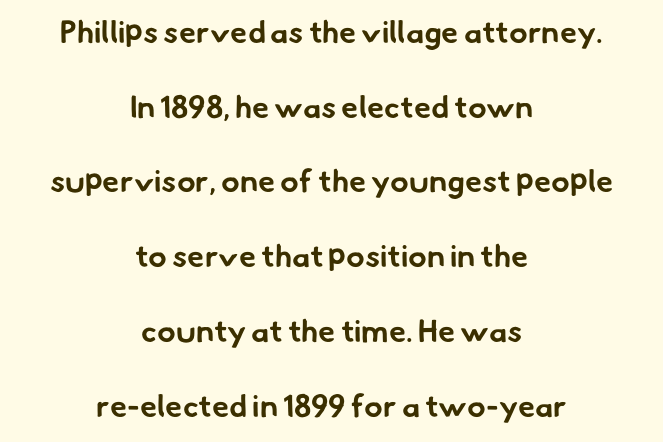
Descenders hang freely into open space. Is the letter spacing exaggerated? No — it looks like the ordinary default. Whoever set this chose breathing room over compactness in the vertical rhythm. Plenty of ink on the page — the face is bold.
